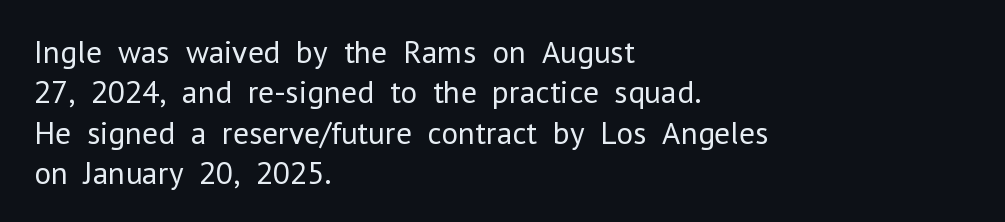
{"serif": "no", "italic": "no", "bold": "no", "weight": "regular", "width": "normal", "stroke_contrast": "low", "x_height": "medium", "monospaced": "no", "underline": "no", "align": "left", "line_spacing": "normal", "line_spacing_ratio": 1.26, "letter_spacing": "normal", "letter_spacing_em": 0.0, "glyph_px": 32}
